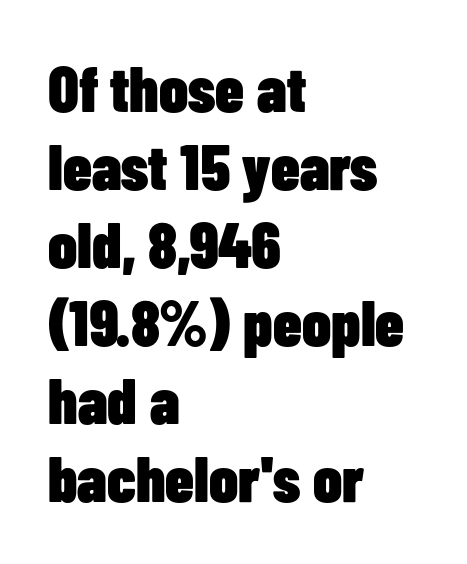
Q: Is the text bold? A: Yes.
Q: Is the text italic (slanted)? A: No, it is upright.
Q: Is the typeface a serif or a sans-serif typeface? A: Sans-serif.
Q: Is the text underlined? A: No.
Q: How is the paragraph aligned? A: Left-aligned.
Q: Is the spacing between letters normal or unusually wide? A: Normal.
Q: Width (condensed, normal, or wide)? A: Condensed.
Q: Stroke contrast? A: Low.
Q: x-height? A: Medium.
Q: Monospaced? A: No.
